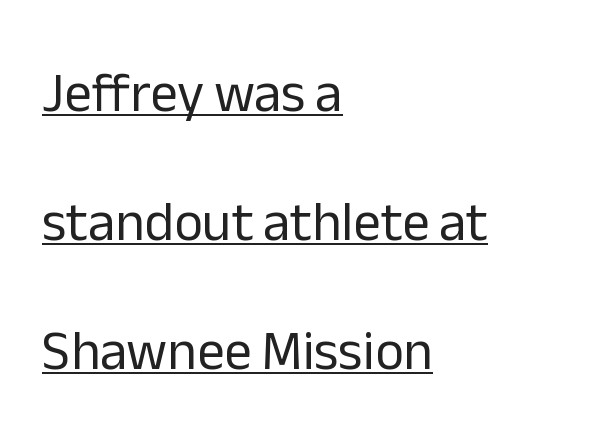
The image shows 55 px regular-weight sans-serif type, upright; set left-aligned, loose line spacing (2.35x), normal letter spacing, underlined; low stroke contrast and a medium x-height.
